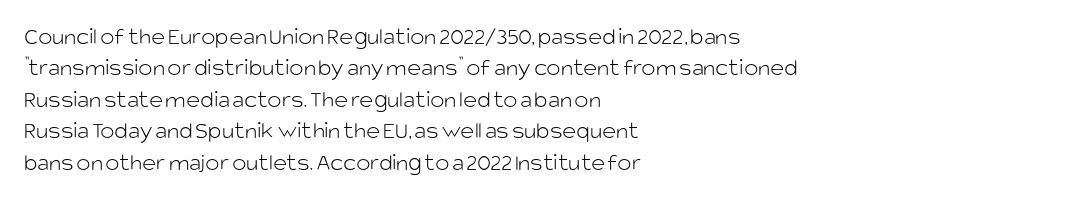
{"italic": "no", "bold": "no", "underline": "no", "align": "left", "line_spacing": "normal", "line_spacing_ratio": 1.31, "letter_spacing": "normal", "letter_spacing_em": 0.0, "glyph_px": 24}
